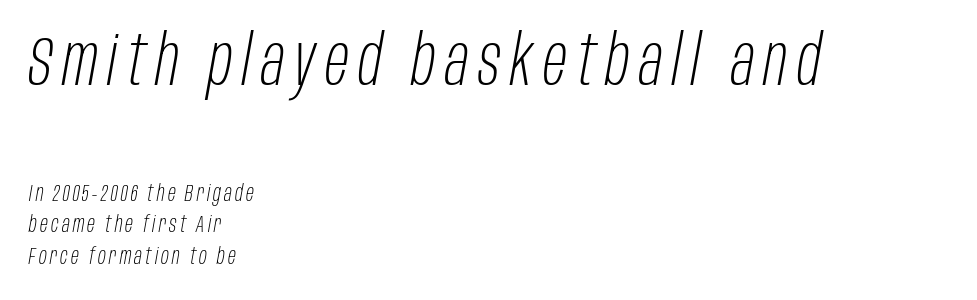
Q: Is the text bold? A: No.
Q: Is the text italic (slanted)? A: Yes, it leans right by about 10 degrees.
Q: Is the text underlined? A: No.
Q: How is the paragraph aligned? A: Left-aligned.
Q: Is the spacing between lines tight, normal or loose? A: Normal.
Q: Which block of text is set in a larger size, the first (top) or the second (bottom)? A: The first (top) one.
Q: Width (condensed, normal, or wide)? A: Condensed.
Q: Stroke contrast? A: Low.
Q: x-height? A: Large.
Q: Monospaced? A: No.
